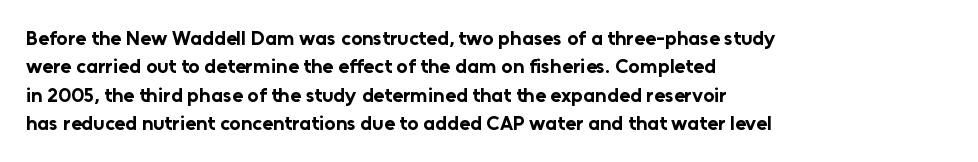
Has an underline been added? It has not. Here the glyphs are tracked normally, forming tight word shapes. Compared with typical paragraphs, the rows here are spaced about the same. The characters look thick and weighty, a clear bold.
